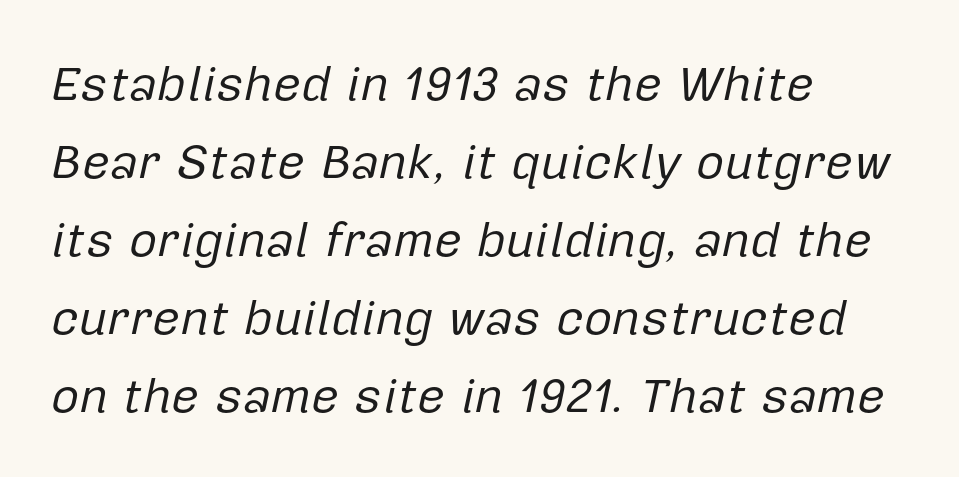
The image shows 49 px regular-weight type, italic (leaning right); set left-aligned, normal line spacing (1.59x), normal letter spacing, not underlined; low stroke contrast and a medium x-height.
